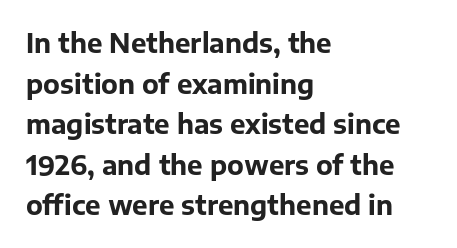
Students, note that the glyphs here touch the page at normal intervals. Lines of text with bare space underneath. Short and long lines alike share a common starting point at left. The font's upright variant was chosen for this text.
